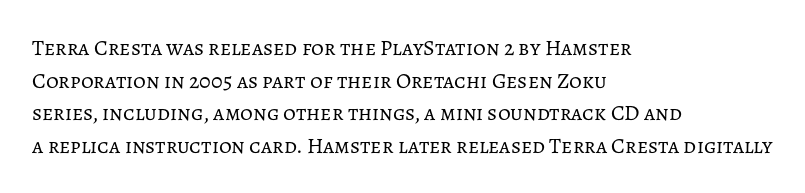
The image shows 22 px text type, upright; set left-aligned, normal line spacing (1.48x), normal letter spacing, not underlined.
